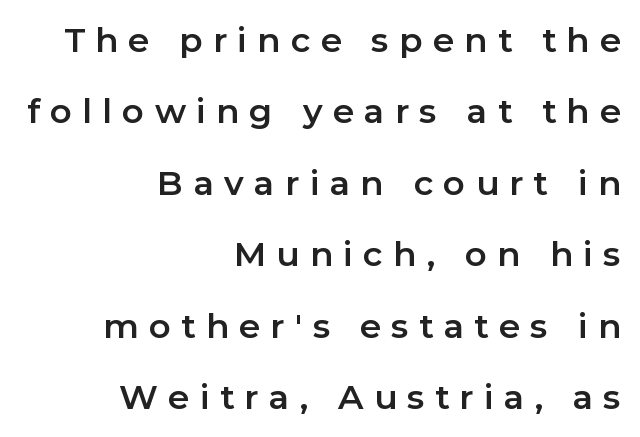
Q: Is the text italic (slanted)? A: No, it is upright.
Q: Is the typeface a serif or a sans-serif typeface? A: Sans-serif.
Q: Is the text underlined? A: No.
Q: How is the paragraph aligned? A: Right-aligned.
Q: Is the spacing between letters normal or unusually wide? A: Unusually wide.
Q: Is the spacing between lines tight, normal or loose? A: Loose.
Q: Width (condensed, normal, or wide)? A: Normal.
Q: Stroke contrast? A: Low.
Q: x-height? A: Medium.
Q: Monospaced? A: No.
